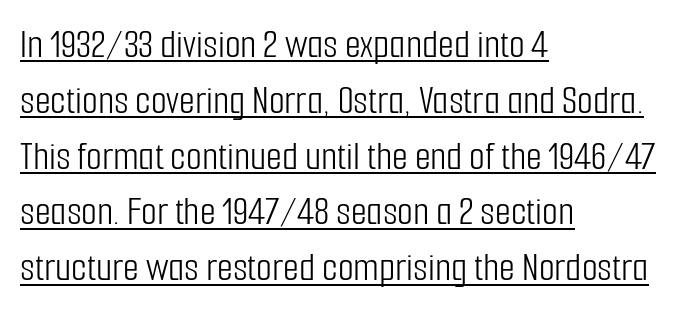
Horizontally, the lines are justified to the leading edge only. The strokes are not fattened; the text isn't bold. This sample keeps an unexceptional amount of space between lines. A typographer would call this underscored text.
